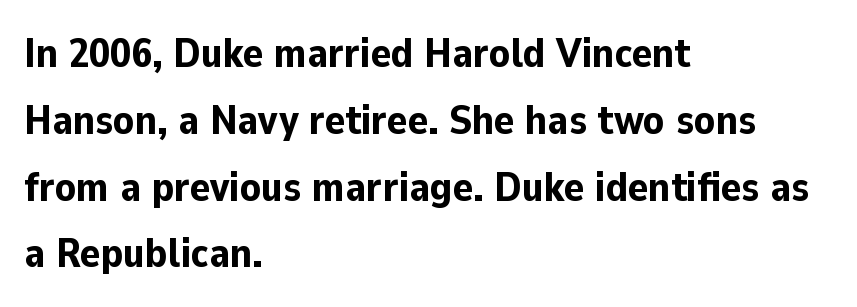
Weight: bold. Clear beneath every line of the passage. Rows of type keep a routine distance in the vertical direction. If you drew a line through each stem, it would be perfectly vertical. Each word holds together tightly as a unit, with standard inter-letter gaps.
